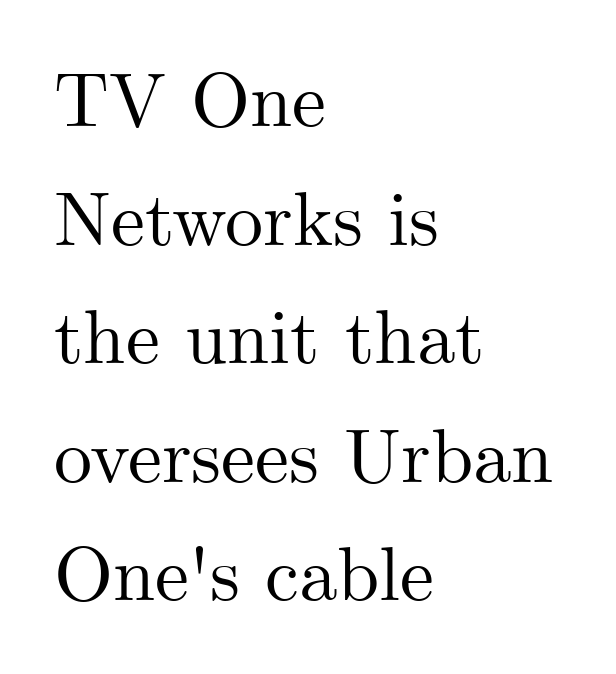
The tracking reads as untouched default to a designer's eye. The passage shown is typeset with a serif family. The space beneath each line is pristine and unruled. This is the regular roman posture of the typeface. Compared with a centered layout, this one pins lines to the left instead.
